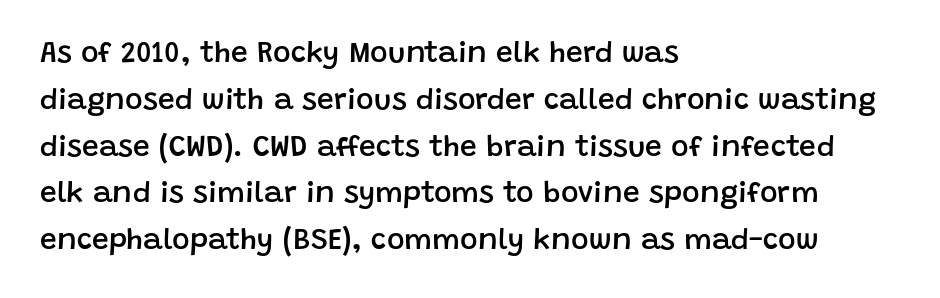
Q: Is the text bold? A: Semi-bold.
Q: Is the text italic (slanted)? A: No, it is upright.
Q: Is the typeface a serif or a sans-serif typeface? A: Sans-serif.
Q: Is the text underlined? A: No.
Q: How is the paragraph aligned? A: Left-aligned.
Q: Is the spacing between letters normal or unusually wide? A: Normal.
Q: Is the spacing between lines tight, normal or loose? A: Normal.
Q: Width (condensed, normal, or wide)? A: Normal.
Q: Stroke contrast? A: Low.
Q: x-height? A: Large.
Q: Monospaced? A: No.
